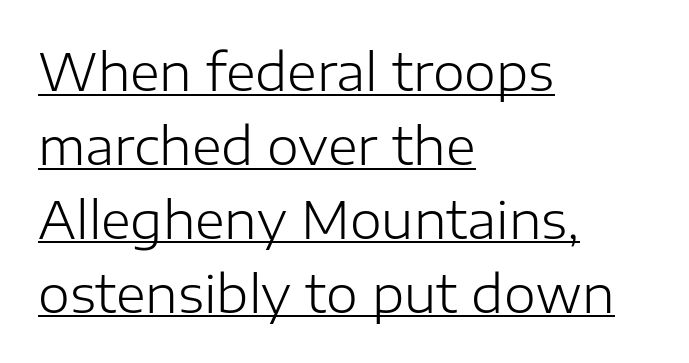
{"serif": "no", "italic": "no", "bold": "no", "weight": "light", "width": "normal", "stroke_contrast": "low", "x_height": "medium", "monospaced": "no", "underline": "yes", "align": "left", "line_spacing": "normal", "line_spacing_ratio": 1.45, "letter_spacing": "normal", "letter_spacing_em": 0.0, "glyph_px": 51}
